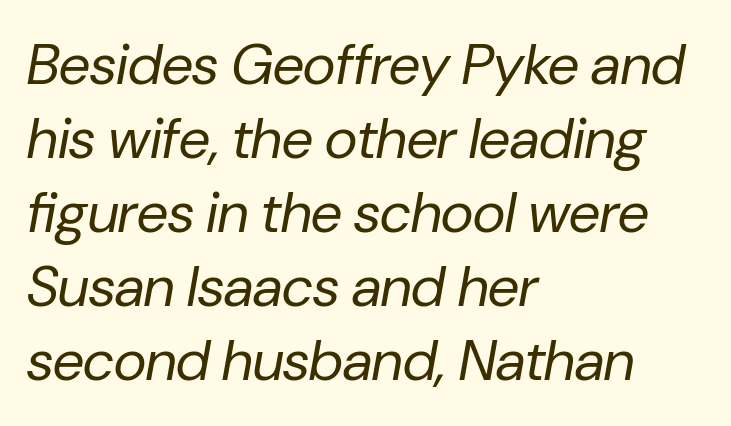
The image shows 57 px regular-weight type, italic (leaning right); set left-aligned, normal line spacing (1.3x), normal letter spacing, not underlined; low stroke contrast and a medium x-height.
